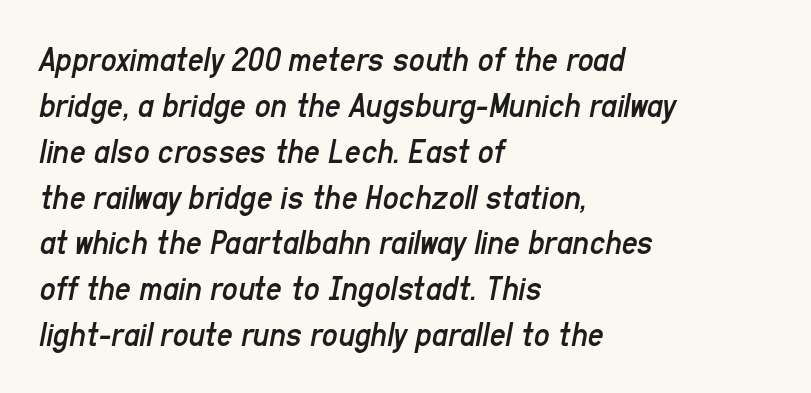
Q: Is the text bold? A: No.
Q: Is the text italic (slanted)? A: Yes, it leans right by about 11 degrees.
Q: Is the text underlined? A: No.
Q: How is the paragraph aligned? A: Left-aligned.
Q: Is the spacing between letters normal or unusually wide? A: Normal.
Q: Is the spacing between lines tight, normal or loose? A: Normal.
Q: Width (condensed, normal, or wide)? A: Condensed.
Q: Stroke contrast? A: Low.
Q: x-height? A: Medium.
Q: Monospaced? A: No.
